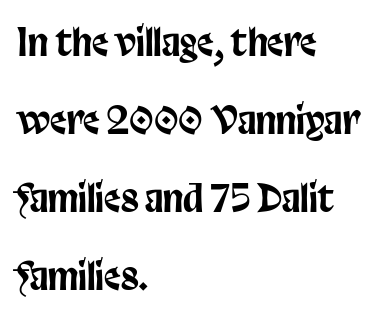
{"serif": "no", "italic": "no", "width": "condensed", "stroke_contrast": "low", "x_height": "large", "monospaced": "no", "underline": "no", "align": "left", "line_spacing": "loose", "line_spacing_ratio": 2.11, "letter_spacing": "normal", "letter_spacing_em": 0.0, "glyph_px": 37}
